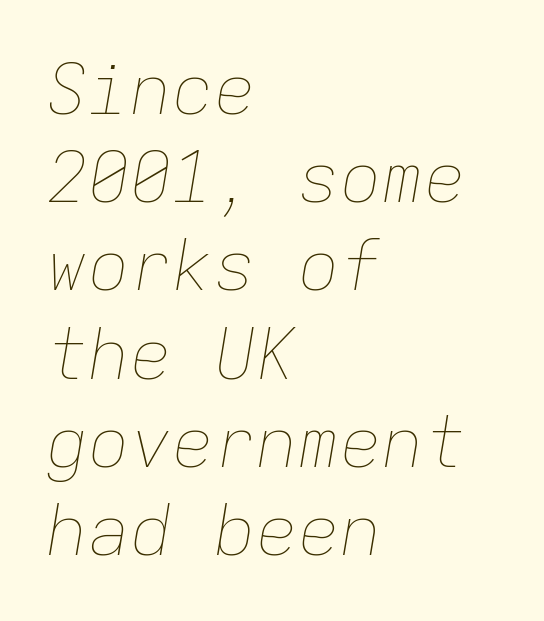
{"italic": "yes", "lean": "right", "slant_degrees": 9, "bold": "no", "weight": "thin", "width": "normal", "stroke_contrast": "low", "x_height": "medium", "monospaced": "yes", "underline": "no", "align": "left", "line_spacing": "normal", "line_spacing_ratio": 1.26, "letter_spacing": "normal", "letter_spacing_em": 0.0, "glyph_px": 70}
